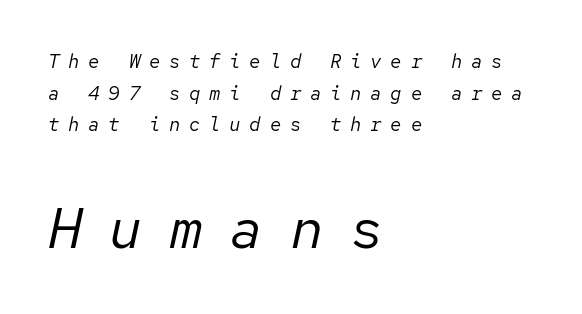
Q: Is the text bold? A: No.
Q: Is the text italic (slanted)? A: Yes, it leans right by about 12 degrees.
Q: Is the text underlined? A: No.
Q: How is the paragraph aligned? A: Left-aligned.
Q: Is the spacing between letters normal or unusually wide? A: Unusually wide.
Q: Is the spacing between lines tight, normal or loose? A: Normal.
Q: Which block of text is set in a larger size, the first (top) or the second (bottom)? A: The second (bottom) one.
Q: Width (condensed, normal, or wide)? A: Normal.
Q: Stroke contrast? A: Low.
Q: x-height? A: Medium.
Q: Monospaced? A: Yes.
